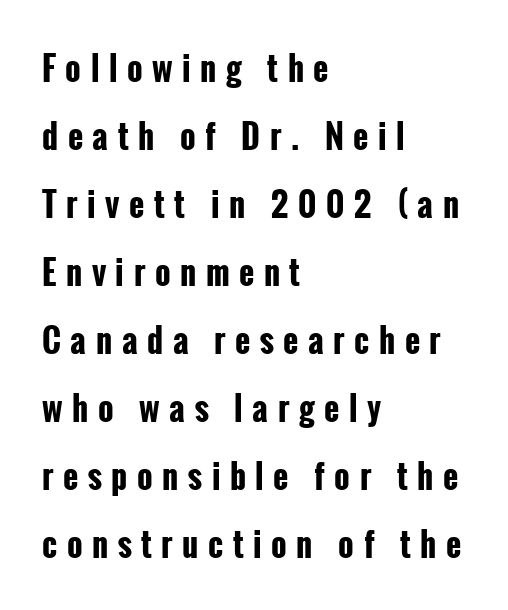
This is sans-serif lettering, the kind often seen on screens and signage. Strong, thick strokes mark this as bold type. Layout note: lines flush left. In terms of posture, this sample is upright. Glyph-to-glyph distance is far greater than everyday printed text.
